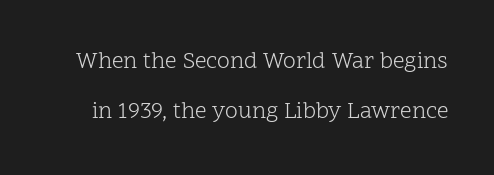
The image shows 23 px text type, upright; set loose line spacing (2.17x), normal letter spacing, not underlined.
